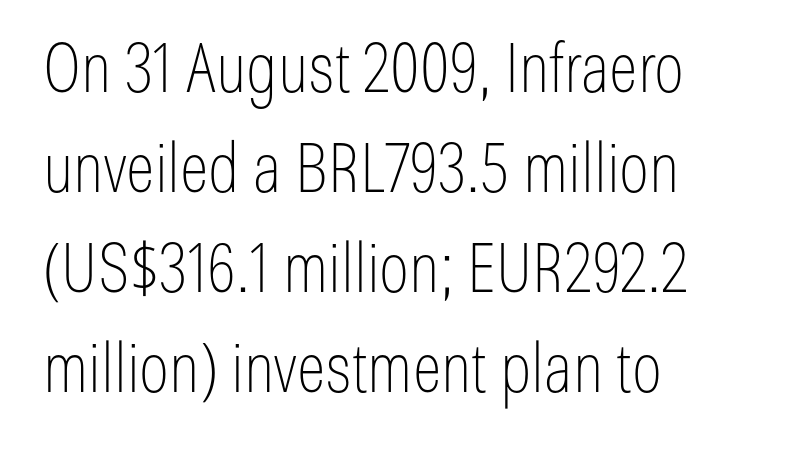
Summary of vertical rhythm: regular, with standard interline spacing. This rendering uses left alignment, leaving the right contour irregular. Note the varied advance widths — an 'i' is clearly narrower than an 'm'. Stroke mass is kept to a normal reading level or below. Caption: standard tracking, unaltered. The type sits square on the baseline with zero lean.
